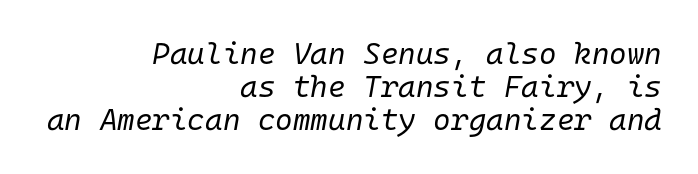
Q: Is the text bold? A: No.
Q: Is the text italic (slanted)? A: Yes, it leans right by about 10 degrees.
Q: Is the text underlined? A: No.
Q: How is the paragraph aligned? A: Right-aligned.
Q: Is the spacing between letters normal or unusually wide? A: Normal.
Q: Is the spacing between lines tight, normal or loose? A: Tight.
Q: Width (condensed, normal, or wide)? A: Normal.
Q: Stroke contrast? A: Low.
Q: x-height? A: Medium.
Q: Monospaced? A: Yes.
